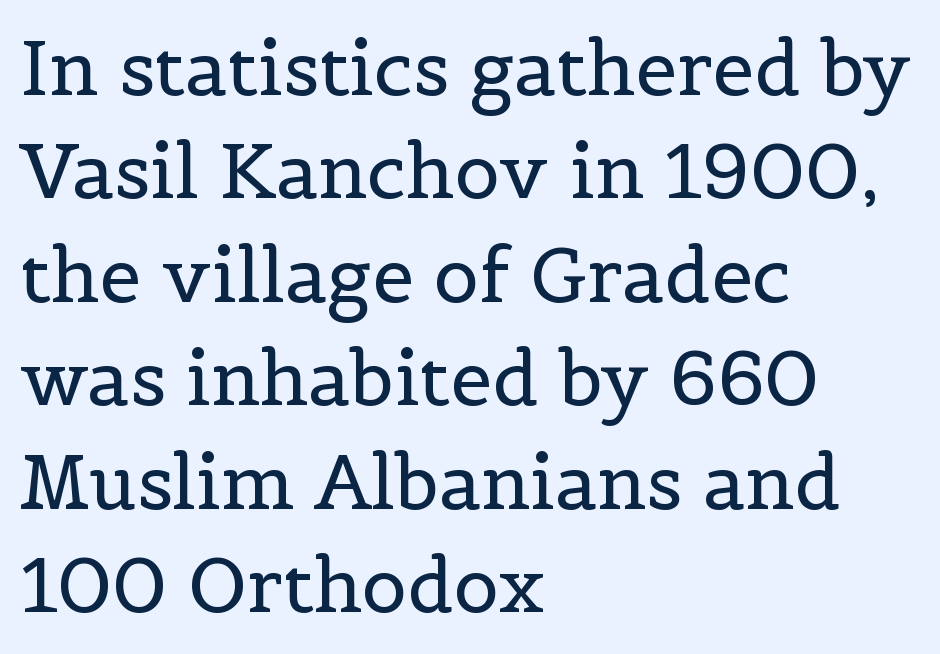
Q: Is the text bold? A: No.
Q: Is the text italic (slanted)? A: No, it is upright.
Q: Is the typeface a serif or a sans-serif typeface? A: Serif.
Q: Is the text underlined? A: No.
Q: How is the paragraph aligned? A: Left-aligned.
Q: Is the spacing between letters normal or unusually wide? A: Normal.
Q: Is the spacing between lines tight, normal or loose? A: Normal.
Q: Width (condensed, normal, or wide)? A: Normal.
Q: x-height? A: Medium.
Q: Monospaced? A: No.
